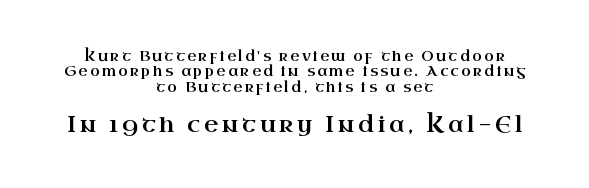
Horizontally, the lines are justified to the midpoint only. Check the space under the baseline: it is left empty. Compare the two chunks: the lower has the greater cap height. Vertical spacing — tight. Every stem runs plumb, perpendicular to the baseline.
